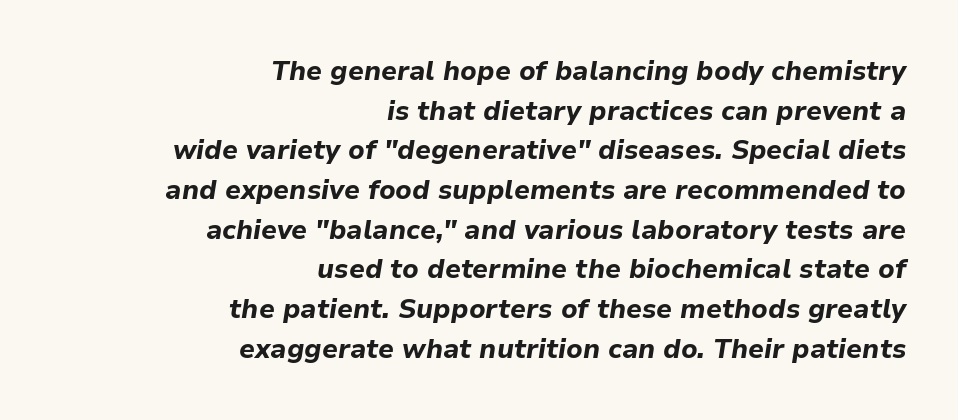
Q: Is the text bold? A: Yes.
Q: Is the text italic (slanted)? A: Yes, it leans right by about 9 degrees.
Q: Is the text underlined? A: No.
Q: How is the paragraph aligned? A: Right-aligned.
Q: Is the spacing between letters normal or unusually wide? A: Normal.
Q: Is the spacing between lines tight, normal or loose? A: Normal.
